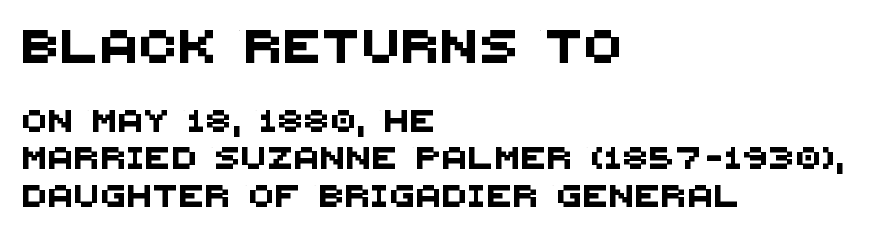
Q: Is the typeface a serif or a sans-serif typeface? A: Sans-serif.
Q: Is the text underlined? A: No.
Q: How is the paragraph aligned? A: Left-aligned.
Q: Is the spacing between lines tight, normal or loose? A: Normal.
Q: Which block of text is set in a larger size, the first (top) or the second (bottom)? A: The first (top) one.
Q: Width (condensed, normal, or wide)? A: Normal.
Q: Stroke contrast? A: Medium.
Q: x-height? A: Large.
Q: Monospaced? A: No.
